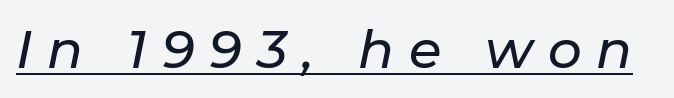
Is this a fixed-width face? No — the glyphs have proportional, varying widths. The axis of the letterforms is tilted away from vertical. Letter spacing: wide. The sample's only ornament is a line tracing under the words.
